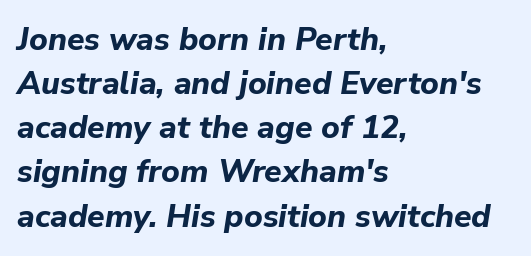
{"italic": "yes", "lean": "right", "slant_degrees": 9, "bold": "yes", "weight": "bold", "width": "normal", "stroke_contrast": "low", "x_height": "medium", "monospaced": "no", "underline": "no", "align": "left", "line_spacing": "normal", "line_spacing_ratio": 1.38, "letter_spacing": "normal", "letter_spacing_em": 0.0, "glyph_px": 32}
